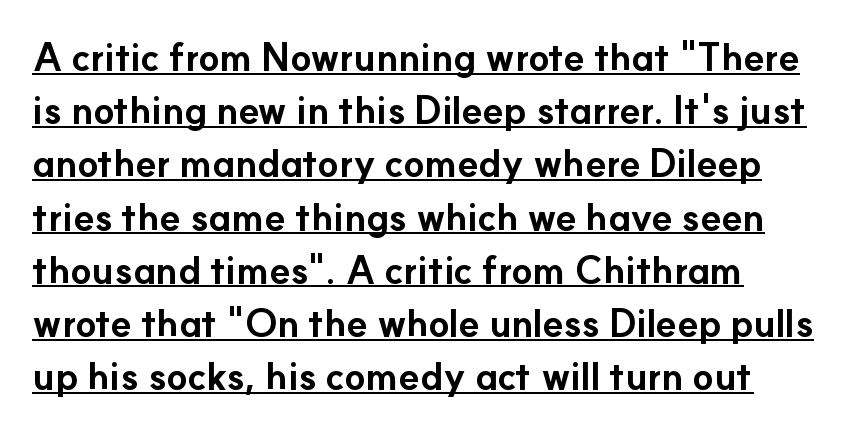
Q: Is the text bold? A: Yes.
Q: Is the text italic (slanted)? A: No, it is upright.
Q: Is the typeface a serif or a sans-serif typeface? A: Sans-serif.
Q: Is the text underlined? A: Yes.
Q: Is the spacing between letters normal or unusually wide? A: Normal.
Q: Is the spacing between lines tight, normal or loose? A: Normal.
Q: Width (condensed, normal, or wide)? A: Normal.
Q: Stroke contrast? A: Low.
Q: x-height? A: Small.
Q: Monospaced? A: No.
